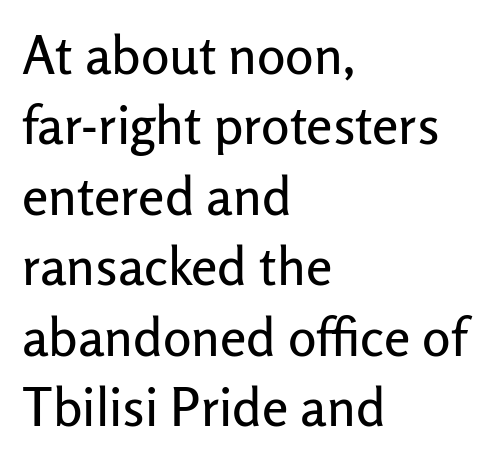
Interline gaps are of average width in this sample. Is this a sans? Yes — the strokes have no serifs. Varying glyph widths throughout — classic text-font behaviour. Every character sits straight up, as roman type does. Caption: multi-line text, flush left, ragged right.
